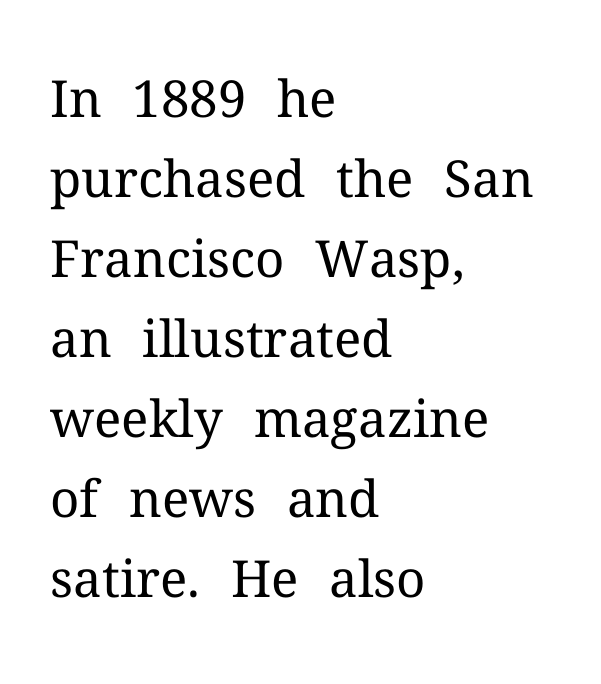
{"serif": "yes", "italic": "no", "bold": "no", "weight": "regular", "width": "normal", "stroke_contrast": "medium", "x_height": "medium", "monospaced": "no", "underline": "no", "align": "left", "line_spacing": "normal", "line_spacing_ratio": 1.57, "letter_spacing": "normal", "letter_spacing_em": 0.0, "glyph_px": 51}
